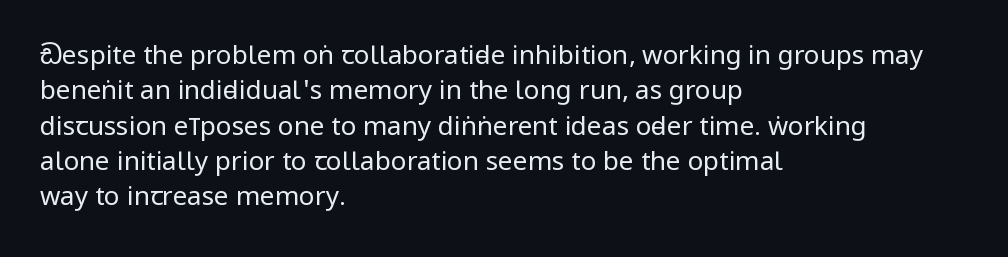
Vertically, the passage feels balanced, rows spaced as you'd expect. No italicization has been applied; the sample stays upright. A bare baseline throughout the passage. Think standard paragraph weight, or any step lighter than that.
